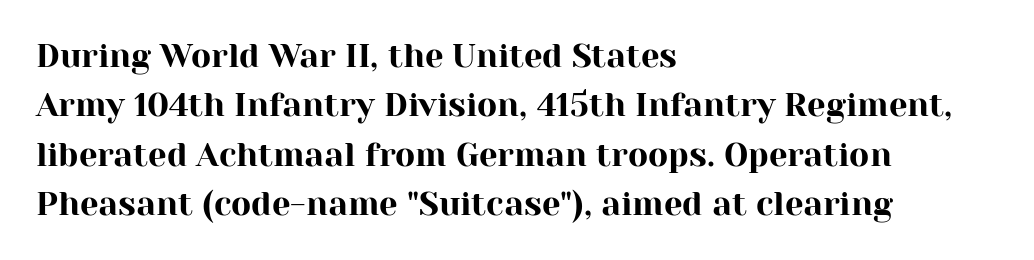
Q: Is the text italic (slanted)? A: No, it is upright.
Q: Is the typeface a serif or a sans-serif typeface? A: Serif.
Q: Is the text underlined? A: No.
Q: How is the paragraph aligned? A: Left-aligned.
Q: Is the spacing between letters normal or unusually wide? A: Normal.
Q: Is the spacing between lines tight, normal or loose? A: Normal.
Q: Width (condensed, normal, or wide)? A: Normal.
Q: Stroke contrast? A: High.
Q: x-height? A: Medium.
Q: Monospaced? A: No.
